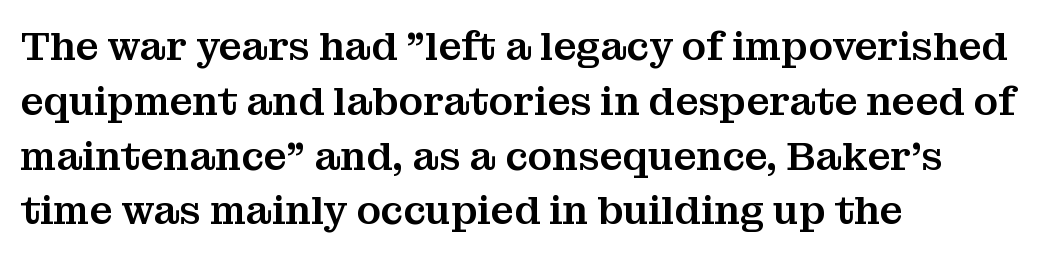
The image shows 40 px serif type, upright; set left-aligned, normal line spacing (1.37x), normal letter spacing, not underlined; medium stroke contrast and a medium x-height.
